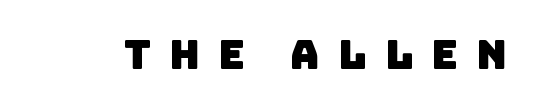
The image shows 41 px sans-serif type; set unusually wide letter spacing (+0.44 em), not underlined; low stroke contrast and a large x-height.
